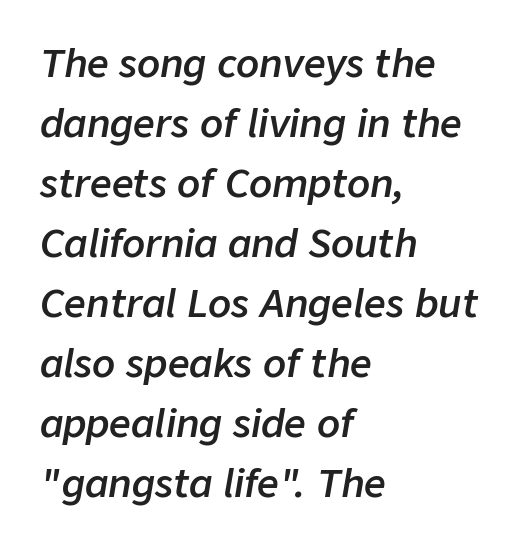
The image shows 38 px semibold type, italic (leaning right); set left-aligned, normal line spacing (1.58x), normal letter spacing, not underlined; low stroke contrast and a medium x-height.
